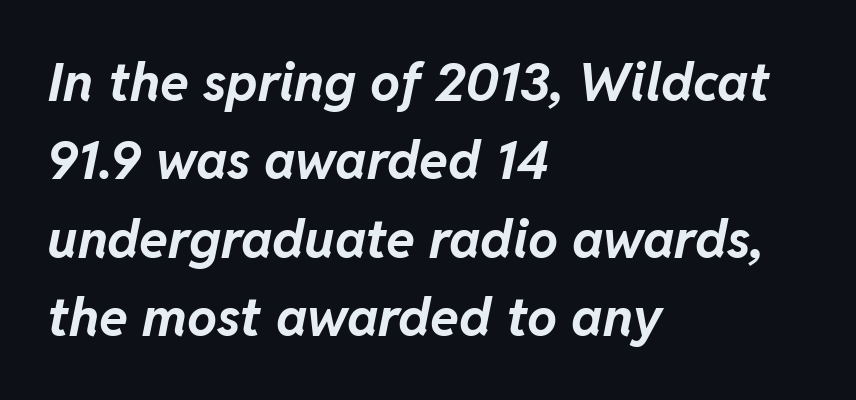
The image shows 53 px bold type, italic (leaning right); set left-aligned, normal line spacing (1.48x), normal letter spacing, not underlined; low stroke contrast and a medium x-height.
